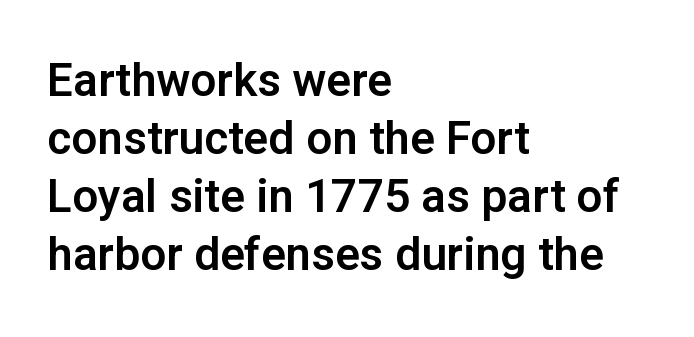
{"serif": "no", "italic": "no", "width": "normal", "stroke_contrast": "low", "x_height": "medium", "monospaced": "no", "underline": "no", "align": "left", "line_spacing": "normal", "line_spacing_ratio": 1.26, "letter_spacing": "normal", "letter_spacing_em": 0.0, "glyph_px": 46}
